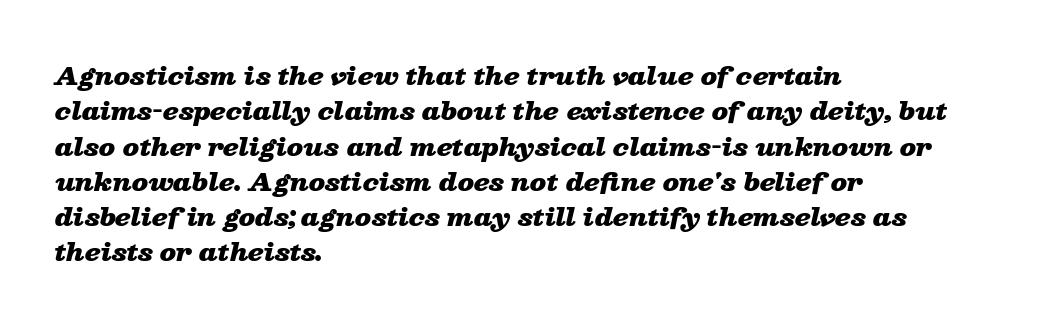
Q: Is the text bold? A: Yes.
Q: Is the text italic (slanted)? A: Yes, it leans right by about 13 degrees.
Q: Is the text underlined? A: No.
Q: How is the paragraph aligned? A: Left-aligned.
Q: Is the spacing between letters normal or unusually wide? A: Normal.
Q: Is the spacing between lines tight, normal or loose? A: Normal.
